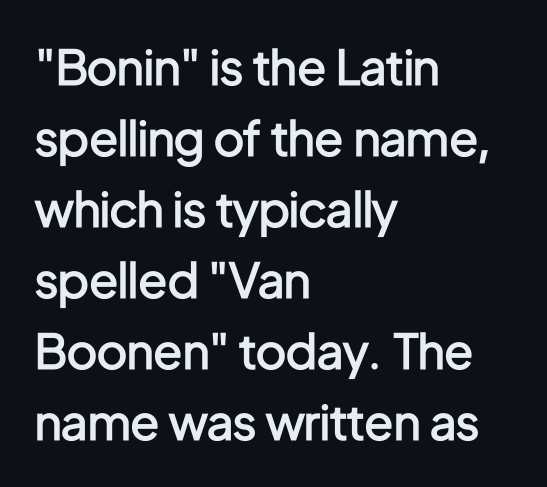
Q: Is the text bold? A: Semi-bold.
Q: Is the text italic (slanted)? A: No, it is upright.
Q: Is the typeface a serif or a sans-serif typeface? A: Sans-serif.
Q: Is the text underlined? A: No.
Q: How is the paragraph aligned? A: Left-aligned.
Q: Is the spacing between letters normal or unusually wide? A: Normal.
Q: Is the spacing between lines tight, normal or loose? A: Normal.
Q: Width (condensed, normal, or wide)? A: Condensed.
Q: Stroke contrast? A: Low.
Q: x-height? A: Medium.
Q: Monospaced? A: No.
